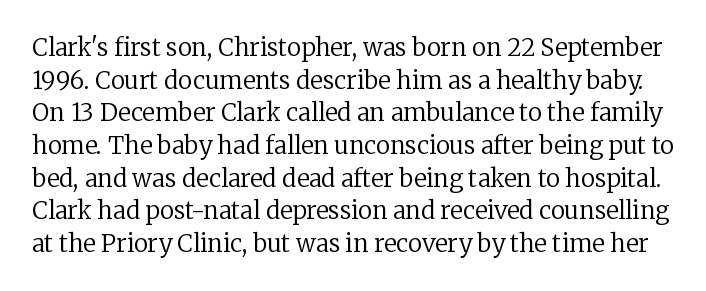
Lines of text with bare space underneath. The letters look calm and open, with moderate or lighter stems. There is no visible air inserted between adjacent glyphs. Italic? Not at all — the glyphs are vertical. Compared with typical paragraphs, the rows here are spaced about the same.
